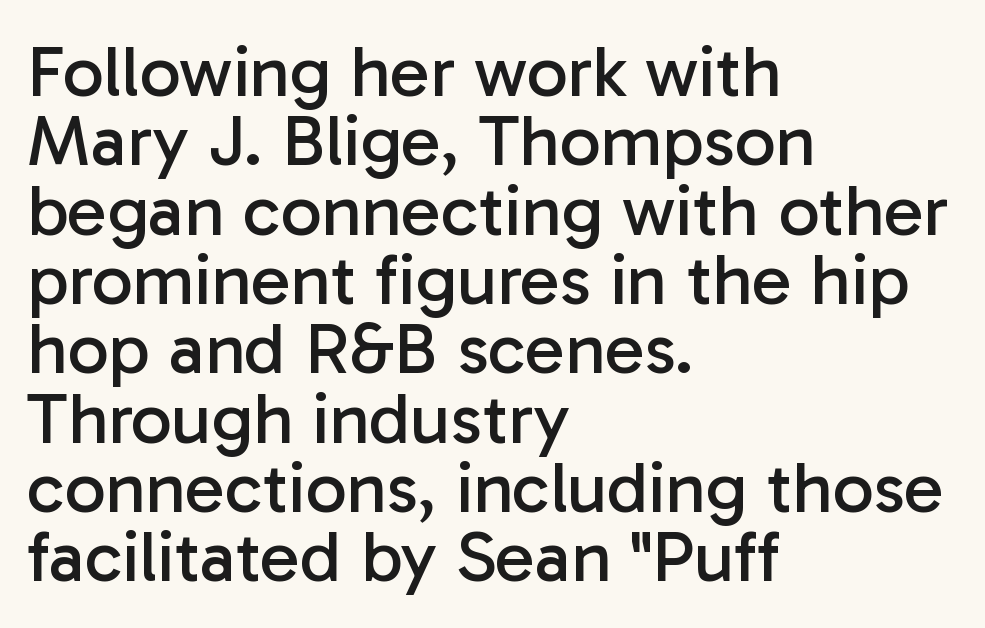
{"serif": "no", "italic": "no", "bold": "no", "weight": "regular", "width": "normal", "stroke_contrast": "low", "x_height": "medium", "monospaced": "no", "underline": "no", "align": "left", "line_spacing": "tight", "line_spacing_ratio": 0.95, "letter_spacing": "normal", "letter_spacing_em": 0.0, "glyph_px": 73}
